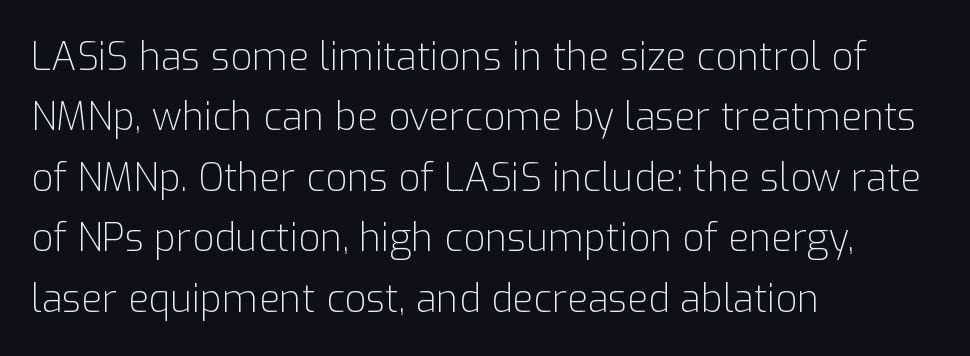
{"serif": "no", "italic": "no", "bold": "no", "weight": "light", "width": "normal", "stroke_contrast": "low", "x_height": "medium", "monospaced": "no", "underline": "no", "align": "left", "line_spacing": "normal", "line_spacing_ratio": 1.59, "letter_spacing": "normal", "letter_spacing_em": 0.0, "glyph_px": 38}
